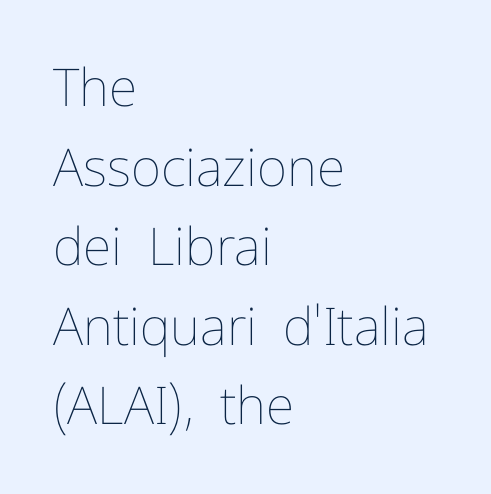
These lines keep a tight, regular rhythm from letter to letter. Lines of text with bare space underneath. If you drew a ruler down the left edge, every line would touch it. Quick note: not italic, upright.
